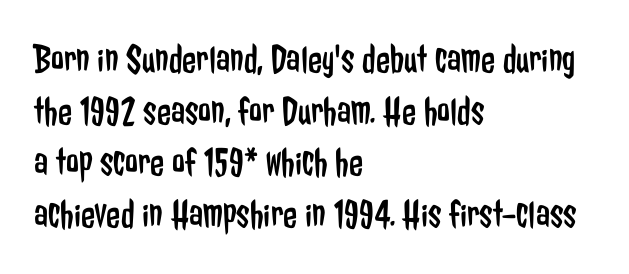
Q: Is the text bold? A: No.
Q: Is the text italic (slanted)? A: No, it is upright.
Q: Is the typeface a serif or a sans-serif typeface? A: Sans-serif.
Q: Is the text underlined? A: No.
Q: How is the paragraph aligned? A: Left-aligned.
Q: Is the spacing between letters normal or unusually wide? A: Normal.
Q: Is the spacing between lines tight, normal or loose? A: Normal.
Q: Width (condensed, normal, or wide)? A: Condensed.
Q: Stroke contrast? A: Low.
Q: x-height? A: Medium.
Q: Monospaced? A: No.
